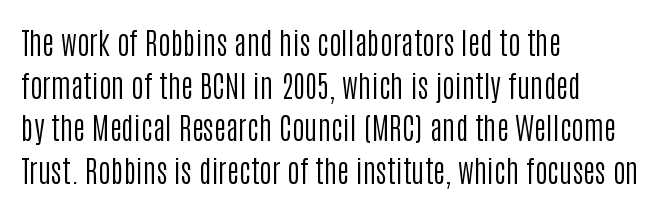
The image shows 30 px regular-weight, condensed sans-serif type, upright; set left-aligned, normal line spacing (1.42x), normal letter spacing, not underlined; low stroke contrast and a large x-height.
